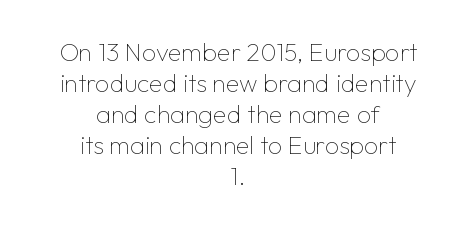
Ascenders rise straight up at ninety degrees. The weight tops out at a normal text grade. The rendering keeps characters at their native spacing. This sample is center-justified, so both line endings float freely.
